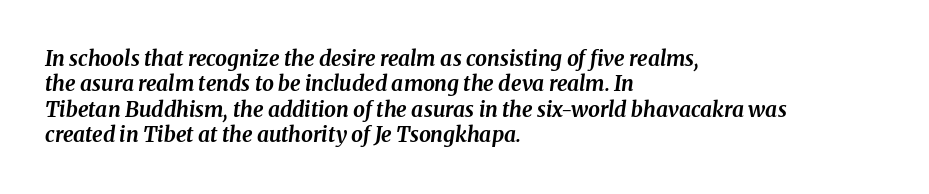
The image shows 21 px bold type, italic (leaning right); set left-aligned, line spacing 1.21x, normal letter spacing, not underlined.
